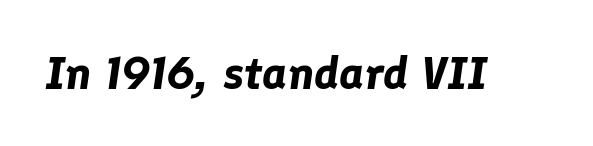
Q: Is the text bold? A: Yes.
Q: Is the text italic (slanted)? A: Yes, it leans right by about 8 degrees.
Q: Is the text underlined? A: No.
Q: Is the spacing between letters normal or unusually wide? A: Normal.
Q: Width (condensed, normal, or wide)? A: Normal.
Q: Stroke contrast? A: Low.
Q: x-height? A: Medium.
Q: Monospaced? A: No.
